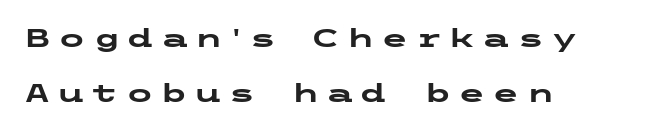
Each word looks stretched out because of the extra space between its letters. Vertical strokes here are truly vertical. The paragraph has a hard left edge and a soft right edge. What weight is shown? A full bold with thick strokes.
